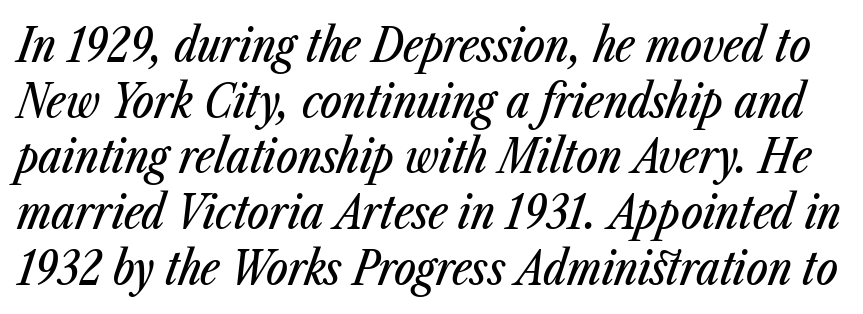
Q: Is the text italic (slanted)? A: Yes, it leans right by about 23 degrees.
Q: Is the text underlined? A: No.
Q: Is the spacing between letters normal or unusually wide? A: Normal.
Q: Width (condensed, normal, or wide)? A: Condensed.
Q: Stroke contrast? A: Low.
Q: x-height? A: Medium.
Q: Monospaced? A: No.
